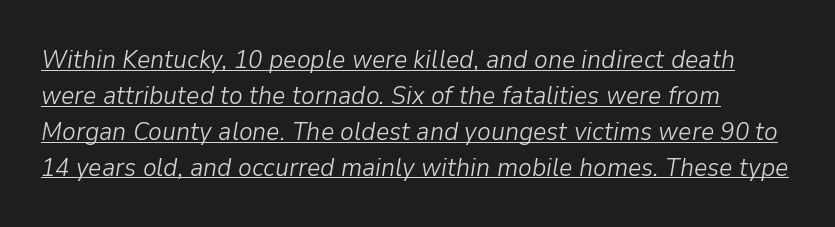
{"italic": "yes", "lean": "right", "slant_degrees": 9, "bold": "no", "underline": "yes", "line_spacing": "normal", "line_spacing_ratio": 1.38, "letter_spacing": "normal", "letter_spacing_em": 0.0, "glyph_px": 26}
